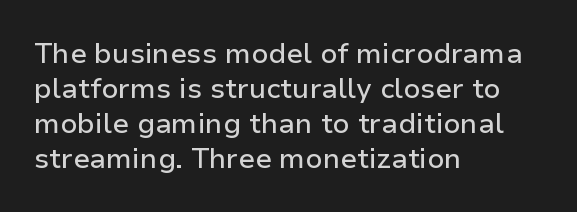
Note the varied advance widths — an 'i' is clearly narrower than an 'm'. Spacing between characters is what you'd get straight out of the box. Is this a sans? Yes — the strokes have no serifs. The line-height multiplier appears to be the usual default. You can tell it's not italic because the verticals are truly vertical.
